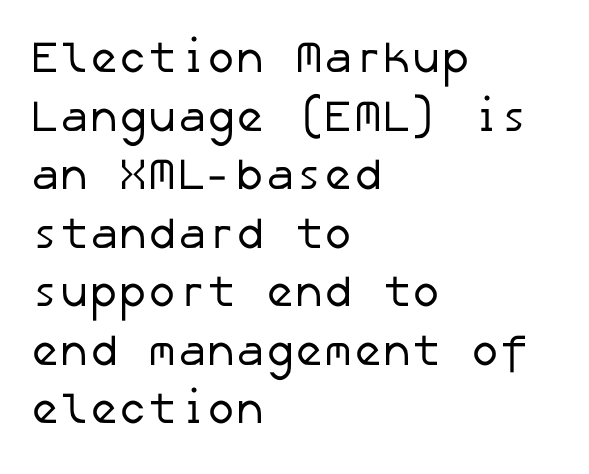
Q: Is the text bold? A: No.
Q: Is the typeface a serif or a sans-serif typeface? A: Sans-serif.
Q: Is the text underlined? A: No.
Q: How is the paragraph aligned? A: Left-aligned.
Q: Is the spacing between letters normal or unusually wide? A: Normal.
Q: Is the spacing between lines tight, normal or loose? A: Normal.
Q: Width (condensed, normal, or wide)? A: Normal.
Q: Stroke contrast? A: Low.
Q: x-height? A: Medium.
